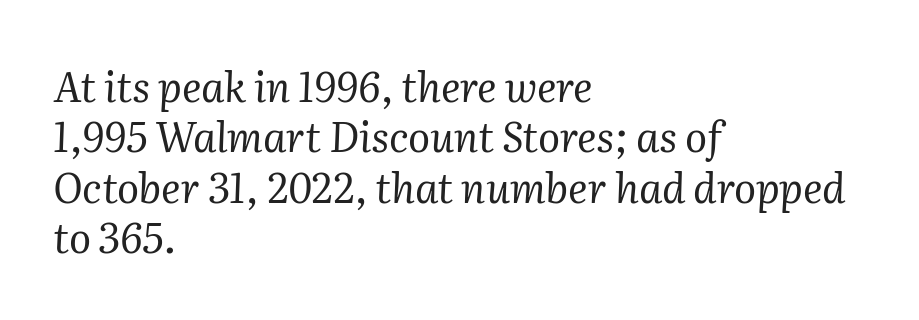
{"serif": "yes", "italic": "yes", "lean": "right", "slant_degrees": 2, "bold": "no", "weight": "regular", "width": "normal", "stroke_contrast": "medium", "x_height": "medium", "monospaced": "no", "underline": "no", "align": "left", "line_spacing_ratio": 1.23, "letter_spacing": "normal", "letter_spacing_em": 0.0, "glyph_px": 41}
